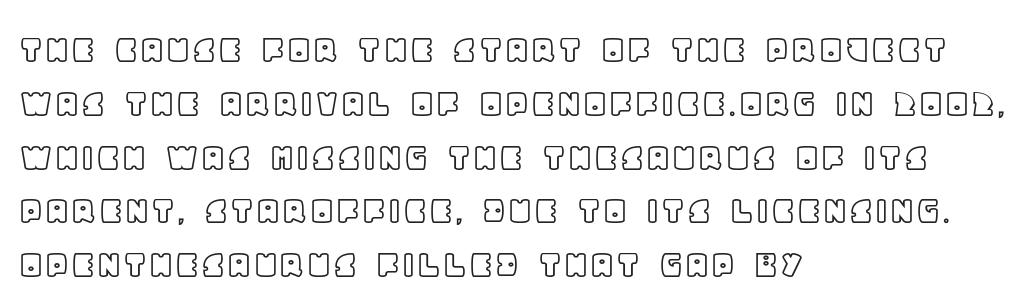
Posture: straight, roman, zero tilt. This rendering uses left alignment, leaving the right contour irregular. Varying glyph widths throughout — classic text-font behaviour. The strip under each line holds only bare page. This block has exactly the height ordinary leading produces.
